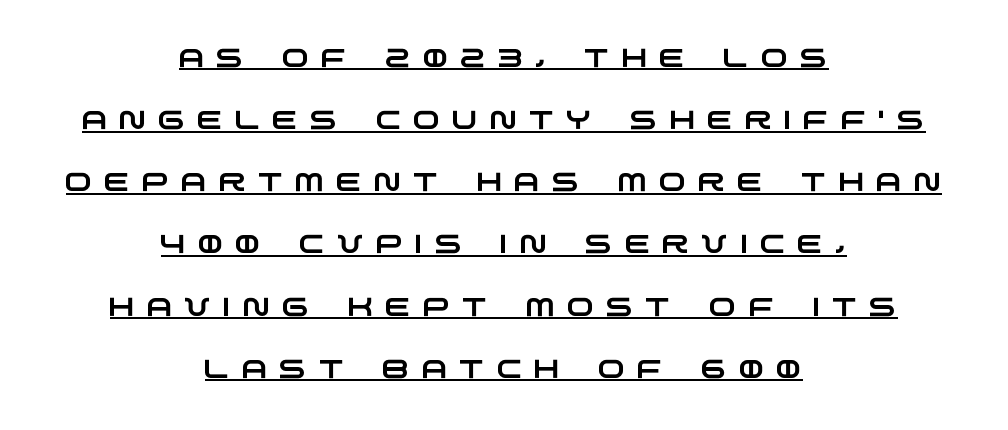
{"underline": "yes", "align": "center", "line_spacing": "loose", "line_spacing_ratio": 2.39, "letter_spacing": "wide", "letter_spacing_em": 0.46, "glyph_px": 26}
